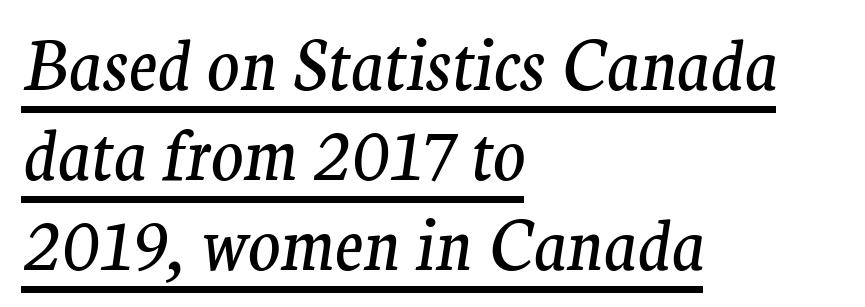
Old-style or modern, the face here clearly has serifs. The passage shown stacks its lines at a standard gap. Each stroke keeps to a modest, everyday thickness or less. You can tell it's italic because the verticals aren't actually vertical. Note the varied advance widths — an 'i' is clearly narrower than an 'm'.
